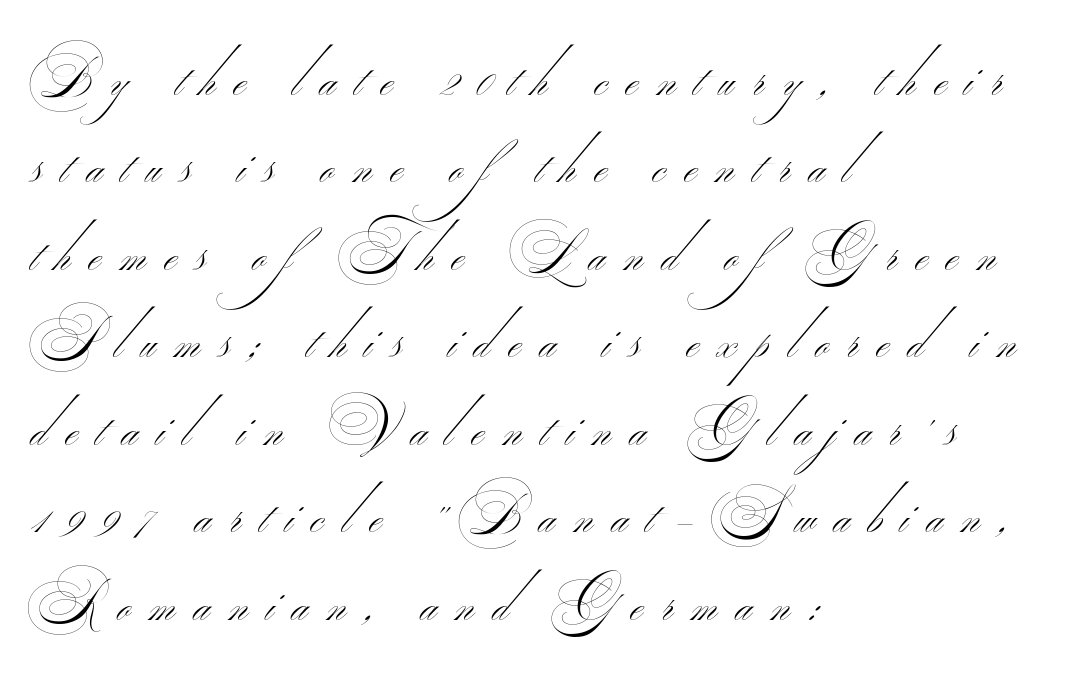
The passage shown is typeset with a sans-serif family. Does the copy run flush right? No — it runs flush left. Looks like regular typesetting: each glyph gets only the width it needs. The lines sit at an ordinary, default distance from one another. Stroke thickness stays within the range of a standard reading face or lighter.
